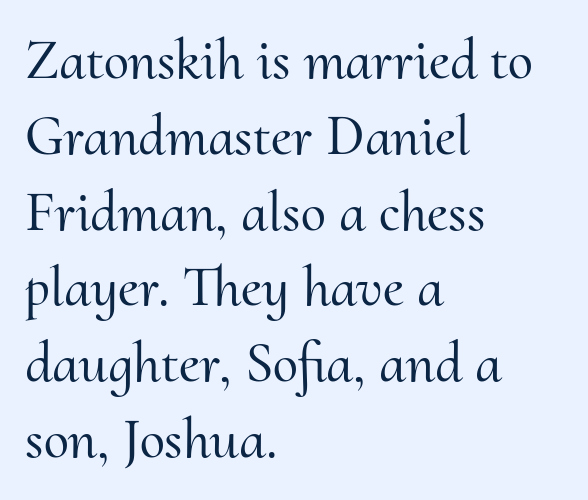
{"serif": "yes", "italic": "no", "width": "normal", "stroke_contrast": "medium", "x_height": "small", "monospaced": "no", "underline": "no", "align": "left", "line_spacing": "normal", "line_spacing_ratio": 1.33, "letter_spacing": "normal", "letter_spacing_em": 0.0, "glyph_px": 57}
